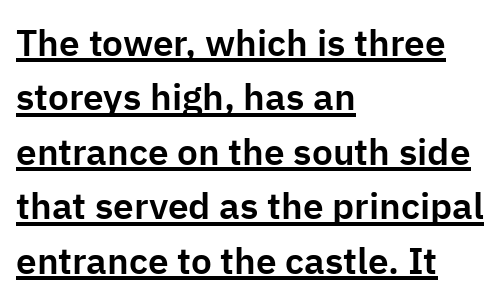
A typographer would call this underscored text. Observe the absence of serifs on each vertical stroke in this sample. The vertical gap from one line to the next is medium. This sample has the flowing, uneven cadence of proportional lettering. This sample uses an upright cut, with every glyph sitting square on the baseline.
